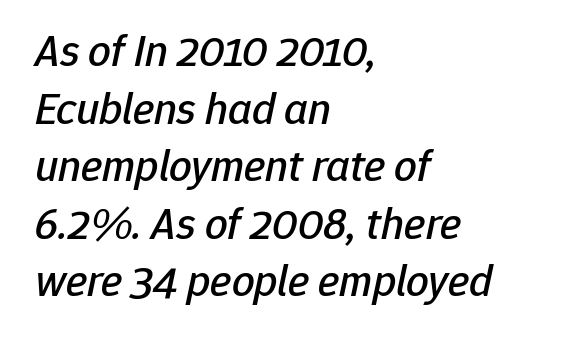
Q: Is the text italic (slanted)? A: Yes, it leans right by about 12 degrees.
Q: Is the text underlined? A: No.
Q: How is the paragraph aligned? A: Left-aligned.
Q: Is the spacing between letters normal or unusually wide? A: Normal.
Q: Is the spacing between lines tight, normal or loose? A: Normal.
Q: Width (condensed, normal, or wide)? A: Normal.
Q: Stroke contrast? A: Low.
Q: x-height? A: Medium.
Q: Monospaced? A: No.
